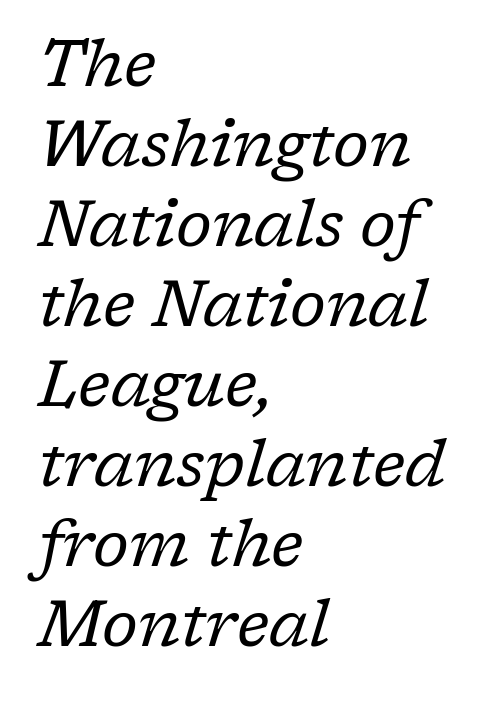
The image shows 64 px regular-weight serif type, italic (leaning right); set left-aligned, normal line spacing (1.25x), normal letter spacing, not underlined; low stroke contrast and a medium x-height.
